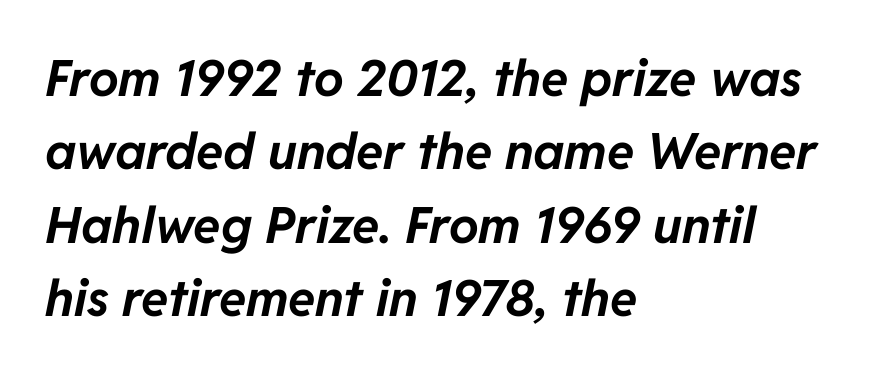
Q: Is the text bold? A: Yes.
Q: Is the text italic (slanted)? A: Yes, it leans right by about 11 degrees.
Q: Is the text underlined? A: No.
Q: How is the paragraph aligned? A: Left-aligned.
Q: Is the spacing between letters normal or unusually wide? A: Normal.
Q: Is the spacing between lines tight, normal or loose? A: Normal.
Q: Width (condensed, normal, or wide)? A: Normal.
Q: Stroke contrast? A: Low.
Q: x-height? A: Medium.
Q: Monospaced? A: No.
